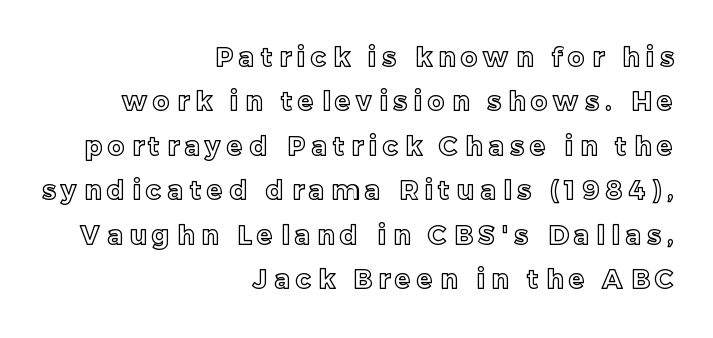
{"italic": "no", "underline": "no", "align": "right", "line_spacing_ratio": 1.71, "letter_spacing": "wide", "letter_spacing_em": 0.25, "glyph_px": 26}
